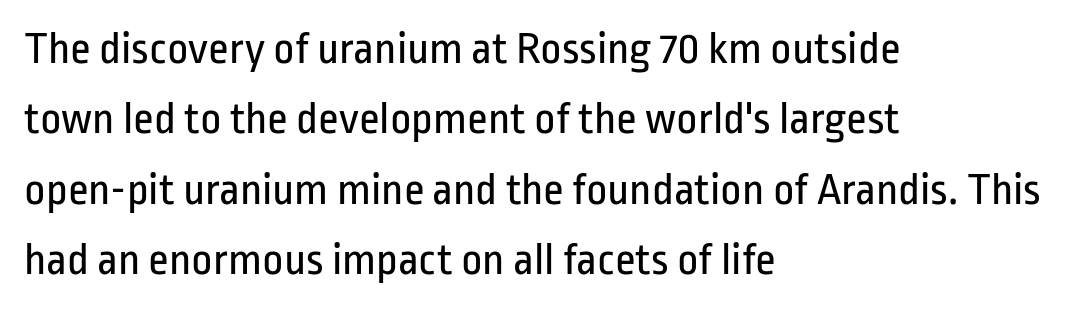
{"serif": "no", "italic": "no", "bold": "no", "weight": "regular", "width": "condensed", "stroke_contrast": "low", "x_height": "medium", "monospaced": "no", "underline": "no", "align": "left", "line_spacing": "normal", "line_spacing_ratio": 1.53, "letter_spacing": "normal", "letter_spacing_em": 0.0, "glyph_px": 46}
